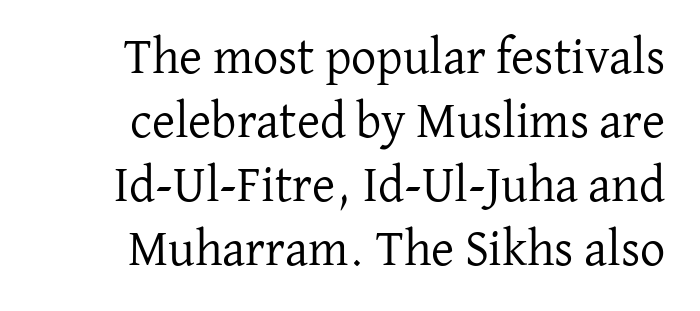
Each letter keeps its own natural width here, so spacing adapts to shape. The horizontal fit of the characters is conventional and even. Nope, not italic — everything's standing straight. The passage shown is not underscored anywhere.
